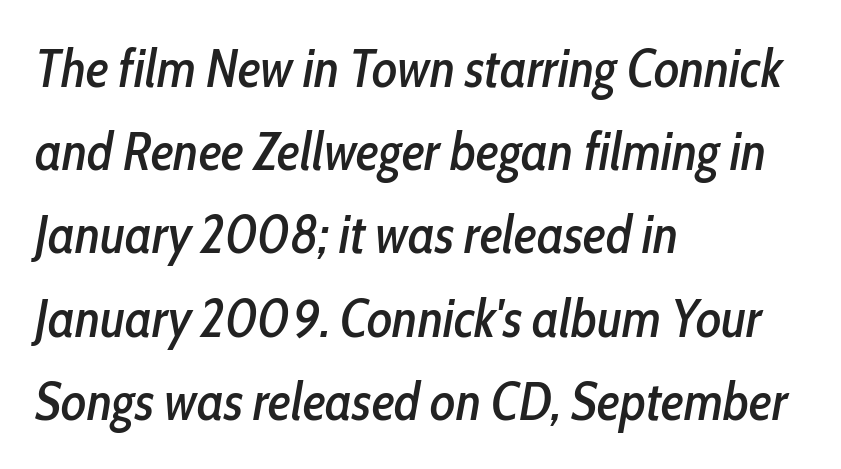
Q: Is the text italic (slanted)? A: Yes, it leans right by about 10 degrees.
Q: Is the text underlined? A: No.
Q: How is the paragraph aligned? A: Left-aligned.
Q: Is the spacing between letters normal or unusually wide? A: Normal.
Q: Is the spacing between lines tight, normal or loose? A: Normal.
Q: Width (condensed, normal, or wide)? A: Condensed.
Q: Stroke contrast? A: Low.
Q: x-height? A: Medium.
Q: Monospaced? A: No.
